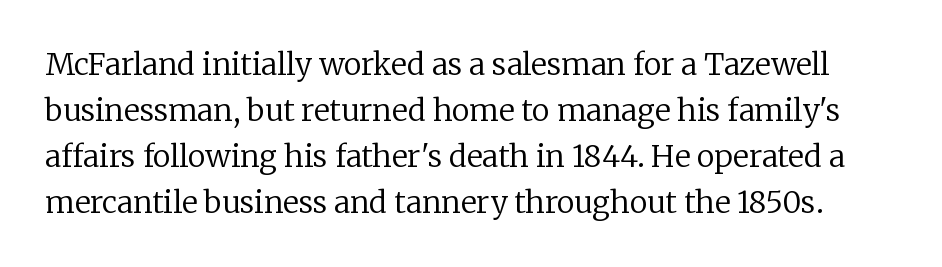
Classification — serif. Compared with typical body copy, the letter spacing here is the same. Has an underline been added? It has not. A typesetter would call this proportional, since set widths differ per character. Upright lettering throughout. The characters are drawn with everyday or finer stroke widths.
